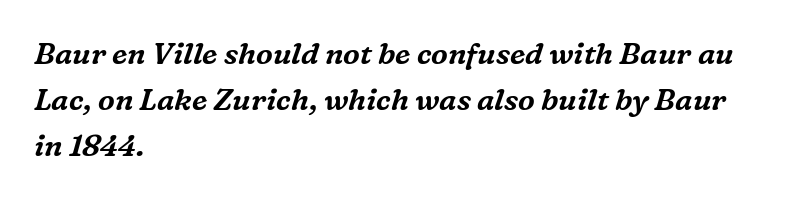
Q: Is the text italic (slanted)? A: Yes, it leans right by about 16 degrees.
Q: Is the typeface a serif or a sans-serif typeface? A: Serif.
Q: Is the text underlined? A: No.
Q: How is the paragraph aligned? A: Left-aligned.
Q: Is the spacing between letters normal or unusually wide? A: Normal.
Q: Is the spacing between lines tight, normal or loose? A: Normal.
Q: Width (condensed, normal, or wide)? A: Normal.
Q: Stroke contrast? A: Medium.
Q: x-height? A: Medium.
Q: Monospaced? A: No.
